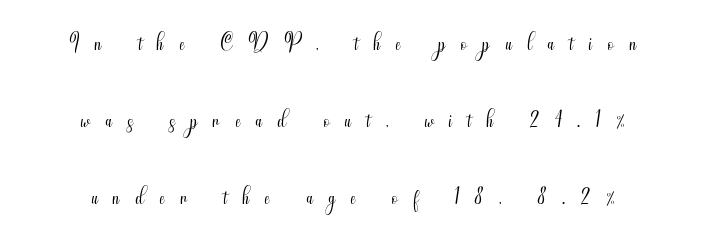
{"serif": "no", "bold": "no", "weight": "light", "width": "condensed", "stroke_contrast": "medium", "x_height": "small", "monospaced": "no", "underline": "no", "align": "center", "line_spacing": "loose", "line_spacing_ratio": 2.41, "letter_spacing": "wide", "letter_spacing_em": 0.49, "glyph_px": 32}
